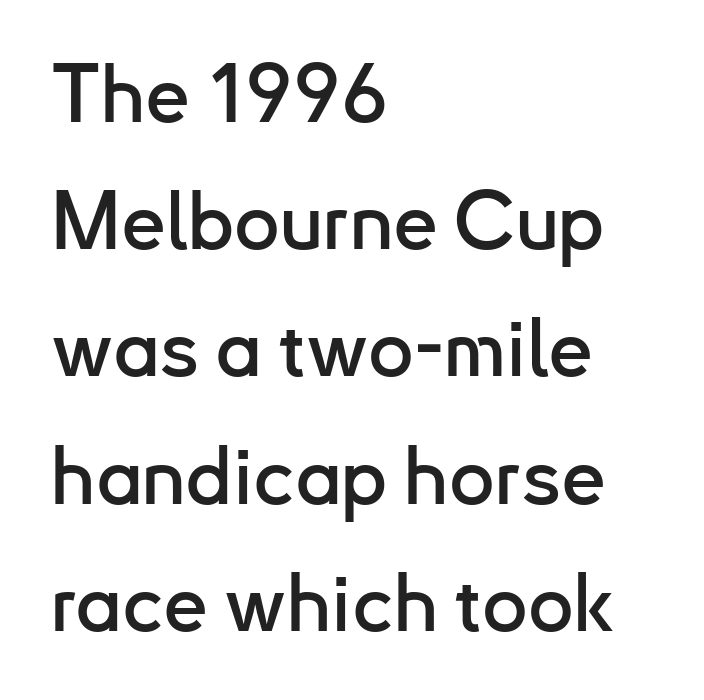
The image shows 80 px sans-serif type, upright; set left-aligned, normal line spacing (1.59x), normal letter spacing, not underlined; low stroke contrast and a small x-height.
